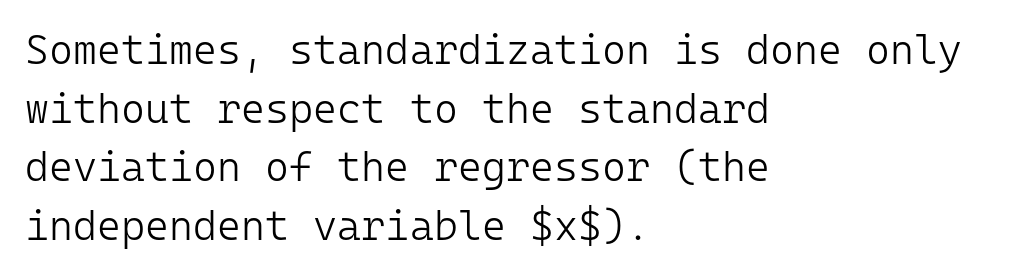
The image shows 41 px light sans-serif type, upright, monospaced; set left-aligned, normal line spacing (1.43x), normal letter spacing, not underlined; low stroke contrast and a medium x-height.
